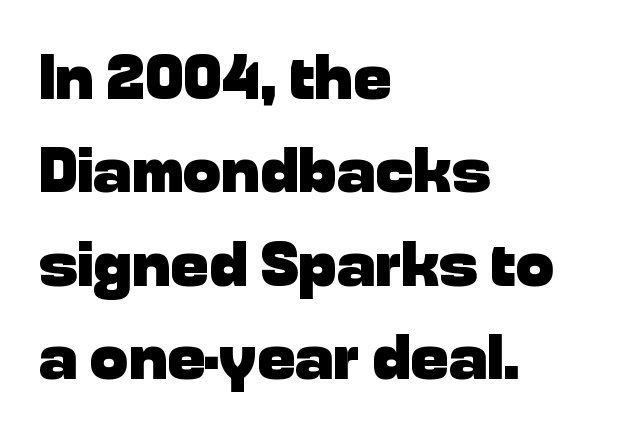
The image shows 64 px heavy sans-serif type, upright; set left-aligned, normal line spacing (1.46x), normal letter spacing, not underlined; low stroke contrast and a medium x-height.
